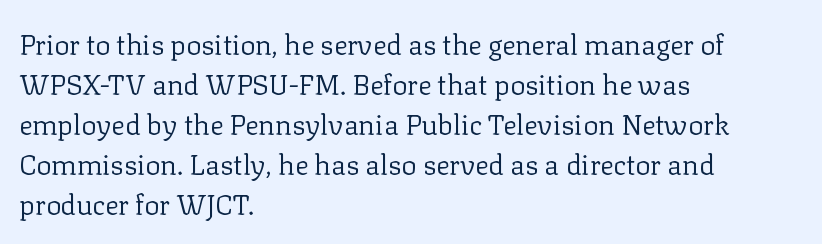
{"serif": "yes", "italic": "no", "bold": "no", "weight": "regular", "width": "normal", "stroke_contrast": "low", "x_height": "medium", "monospaced": "no", "underline": "no", "align": "left", "line_spacing": "normal", "line_spacing_ratio": 1.43, "letter_spacing": "normal", "letter_spacing_em": 0.0, "glyph_px": 28}
